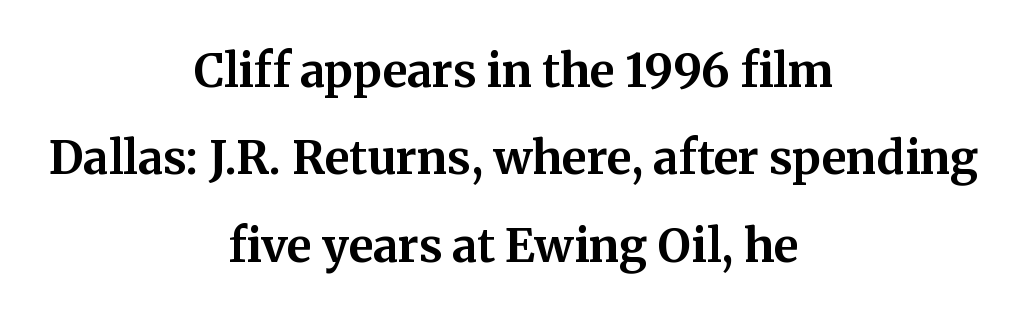
The image shows 46 px bold serif type, upright; set centered, loose line spacing (1.9x), normal letter spacing, not underlined; medium stroke contrast and a medium x-height.
